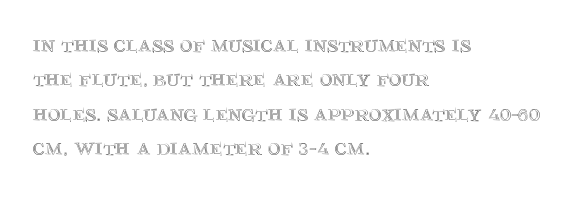
The image shows 24 px text type, upright; set left-aligned, normal line spacing (1.43x), normal letter spacing, not underlined.
